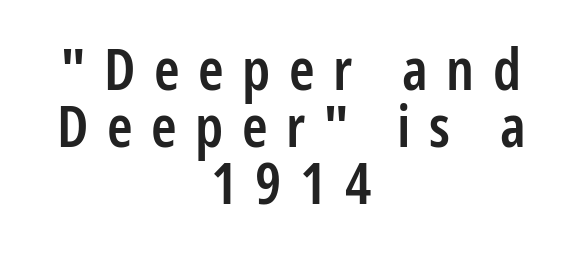
Q: Is the text bold? A: Semi-bold.
Q: Is the text italic (slanted)? A: No, it is upright.
Q: Is the typeface a serif or a sans-serif typeface? A: Sans-serif.
Q: Is the text underlined? A: No.
Q: How is the paragraph aligned? A: Centered.
Q: Is the spacing between letters normal or unusually wide? A: Unusually wide.
Q: Is the spacing between lines tight, normal or loose? A: Tight.
Q: Width (condensed, normal, or wide)? A: Condensed.
Q: Stroke contrast? A: Low.
Q: x-height? A: Medium.
Q: Monospaced? A: No.
